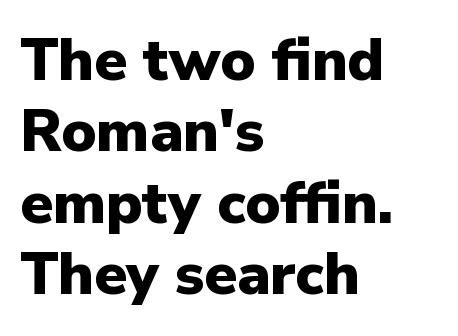
Think of a printed novel: that variable character pitch is what you see here. This sample uses a sans-serif face. Does the copy run flush right? No — it runs flush left. The sample has been set heavy, in full bold. Type without underlining.
